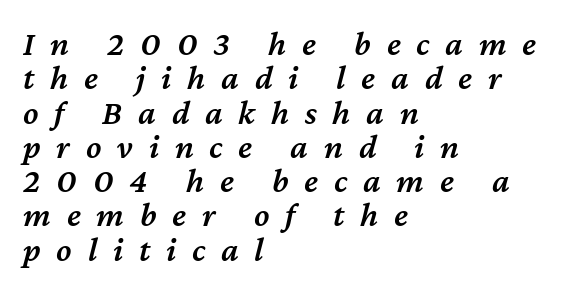
The image shows 35 px semibold type, italic (leaning right); set left-aligned, tight line spacing (0.98x), unusually wide letter spacing (+0.45 em), not underlined; medium stroke contrast and a medium x-height.
